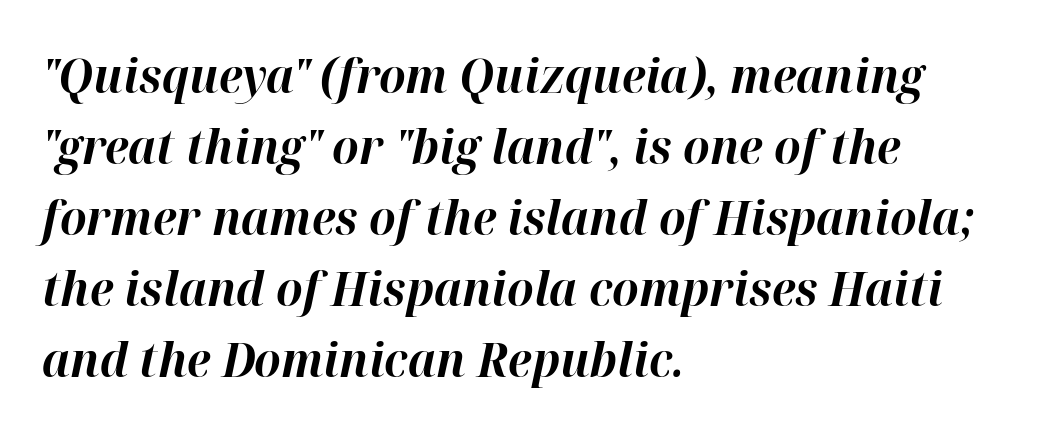
The image shows 47 px bold type, italic (leaning right); set left-aligned, normal line spacing (1.51x), normal letter spacing, not underlined; high stroke contrast and a medium x-height.
